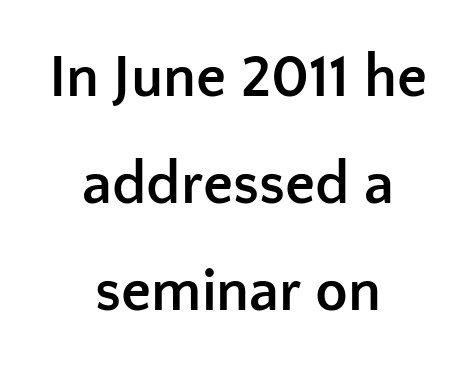
The image shows 60 px semibold sans-serif type, upright; set centered, line spacing 1.78x, normal letter spacing, not underlined; low stroke contrast and a medium x-height.
